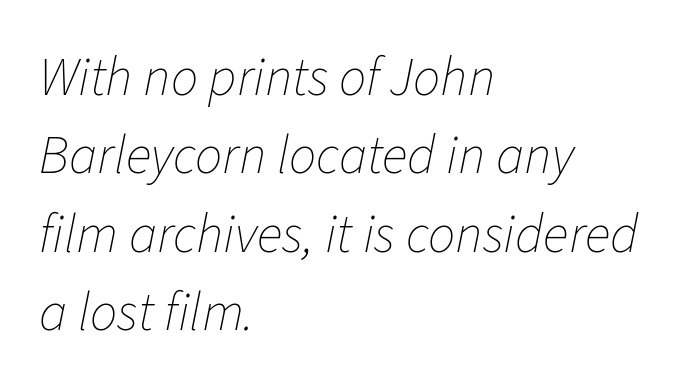
The image shows 54 px thin type, italic (leaning right); set left-aligned, normal line spacing (1.45x), normal letter spacing, not underlined; low stroke contrast and a medium x-height.
